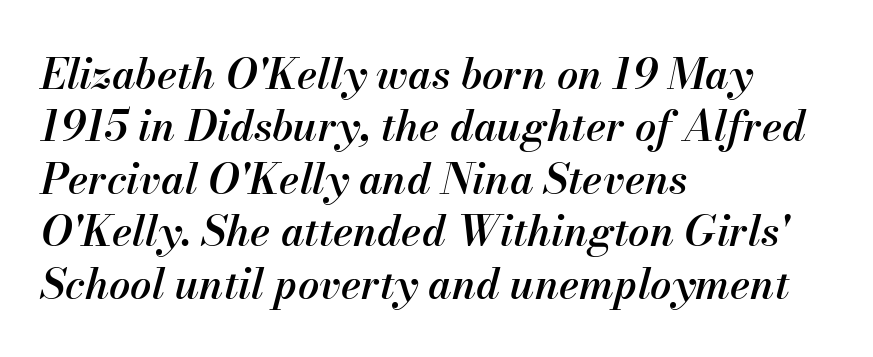
{"italic": "yes", "lean": "right", "slant_degrees": 13, "bold": "semi", "weight": "semibold", "width": "normal", "stroke_contrast": "medium", "x_height": "small", "monospaced": "no", "underline": "no", "align": "left", "line_spacing": "normal", "line_spacing_ratio": 1.25, "letter_spacing": "normal", "letter_spacing_em": 0.0, "glyph_px": 42}
